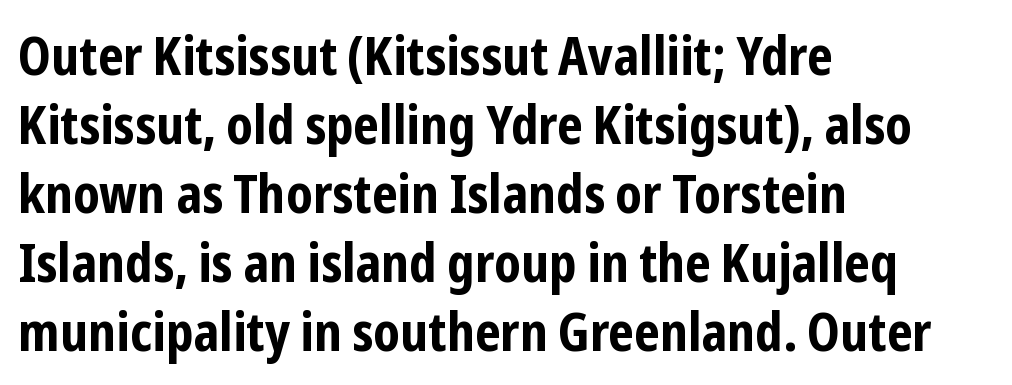
Typographic density is high because the face is bold. The rendering uses a moderate line-height, typical for paragraphs. The glyphs are unaccompanied by any horizontal stroke below them. The face used here is a sans, in the tradition of grotesques and geometrics. Characters remain perfectly vertical along every line.
